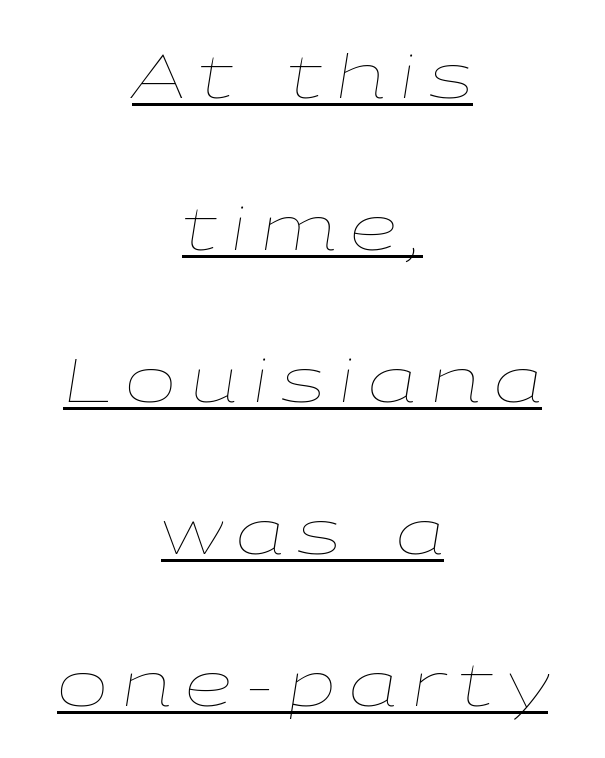
This sample uses expanded letter spacing, leaving extra air between glyphs. In terms of leading, this rendering errs on the spacious side. Quick note: italic. A typesetter would call this proportional, since set widths differ per character. The letters look calm and open, with moderate or lighter stems.
